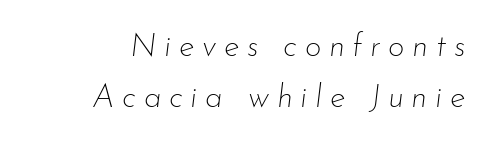
Honestly, there is no underline to notice here at all. Regarding leading, the lines here are spaced in the standard way. Heft: none added — not bold. Here the designer chose a conventional face with non-uniform glyph widths.
